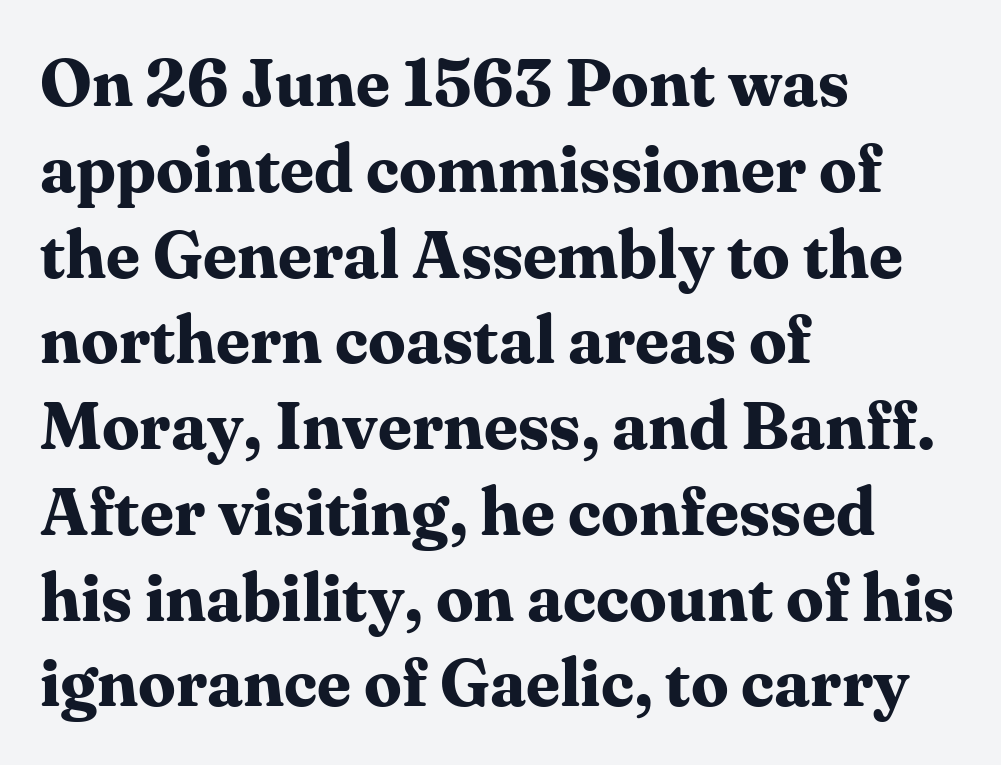
The rows are spaced the way most documents space them. These lines stack with their left ends in a neat column. Beneath every word, the page is bare. Plenty of ink on the page — the face is bold. Do the letters lean? They stand straight. Are there feet on the stems? There are — it's a serif.
